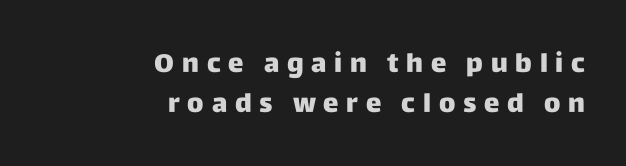
The image shows 26 px text type, upright; set right-aligned, normal line spacing (1.52x), unusually wide letter spacing (+0.3 em), not underlined.
